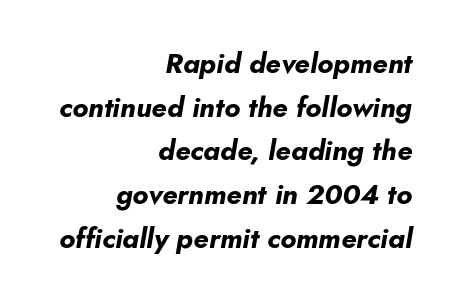
The typesetter chose a ragged-left arrangement here. Here the glyphs are tracked normally, forming tight word shapes. You'd pick this weight for a headline — it's a proper bold. Anything drawn beneath the words? Only blank space. There's an unmistakable incline to the writing here.
